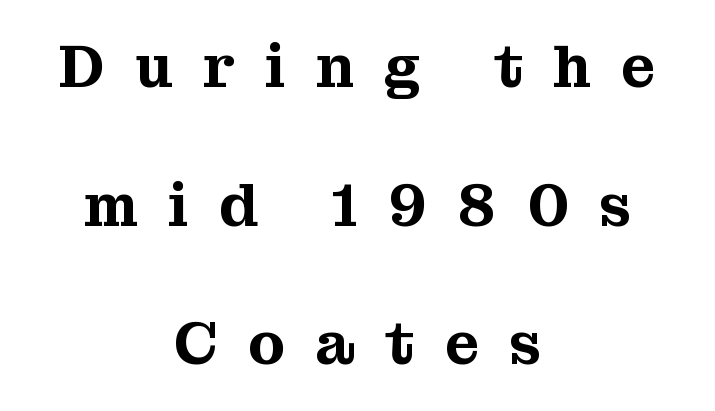
The image shows 60 px serif type, upright; set centered, loose line spacing (2.31x), unusually wide letter spacing (+0.5 em), not underlined; medium stroke contrast and a medium x-height.
